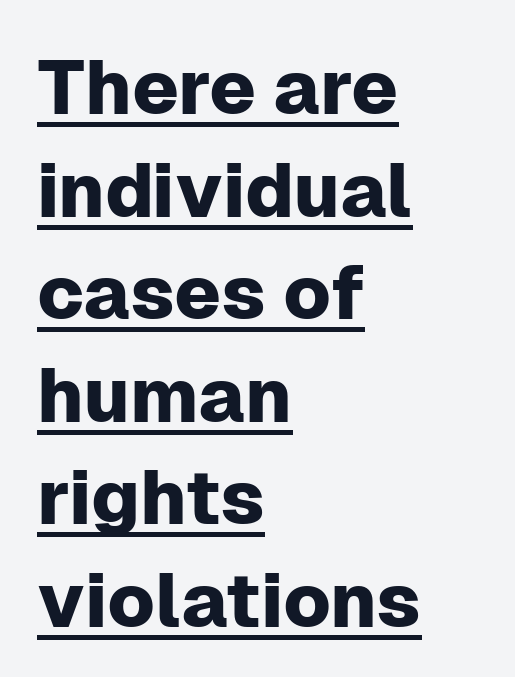
The image shows 76 px sans-serif type, upright; set left-aligned, normal line spacing (1.35x), normal letter spacing, underlined; low stroke contrast and a medium x-height.
